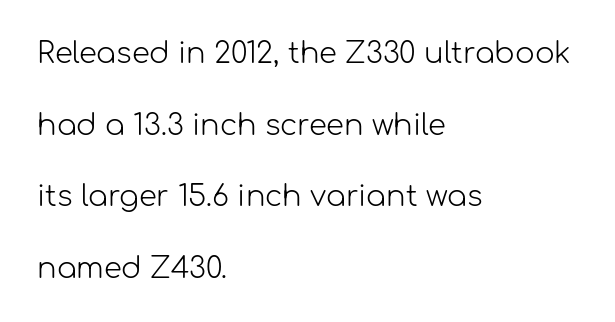
Q: Is the text bold? A: No.
Q: Is the text italic (slanted)? A: No, it is upright.
Q: Is the typeface a serif or a sans-serif typeface? A: Sans-serif.
Q: Is the text underlined? A: No.
Q: How is the paragraph aligned? A: Left-aligned.
Q: Is the spacing between letters normal or unusually wide? A: Normal.
Q: Is the spacing between lines tight, normal or loose? A: Loose.
Q: Width (condensed, normal, or wide)? A: Normal.
Q: Stroke contrast? A: Low.
Q: x-height? A: Medium.
Q: Monospaced? A: No.
